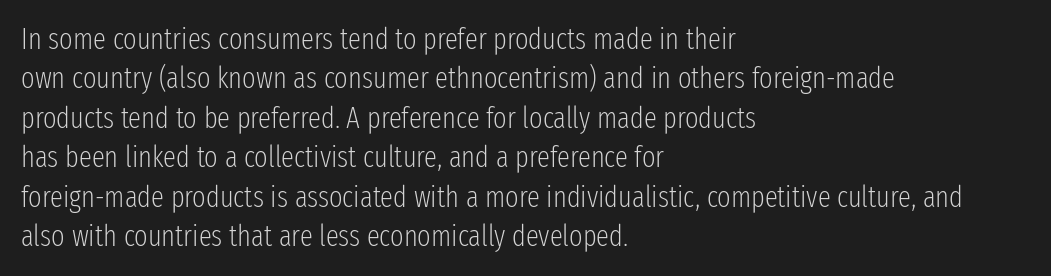
{"serif": "no", "italic": "no", "bold": "no", "weight": "light", "width": "condensed", "stroke_contrast": "low", "x_height": "medium", "monospaced": "no", "underline": "no", "align": "left", "line_spacing": "normal", "line_spacing_ratio": 1.36, "letter_spacing": "normal", "letter_spacing_em": 0.0, "glyph_px": 29}
